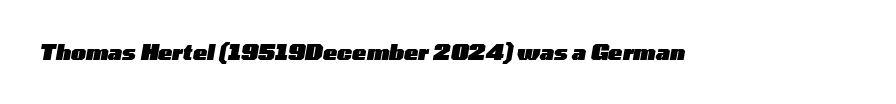
The image shows 21 px bold type, italic (leaning right); set normal letter spacing, not underlined.
